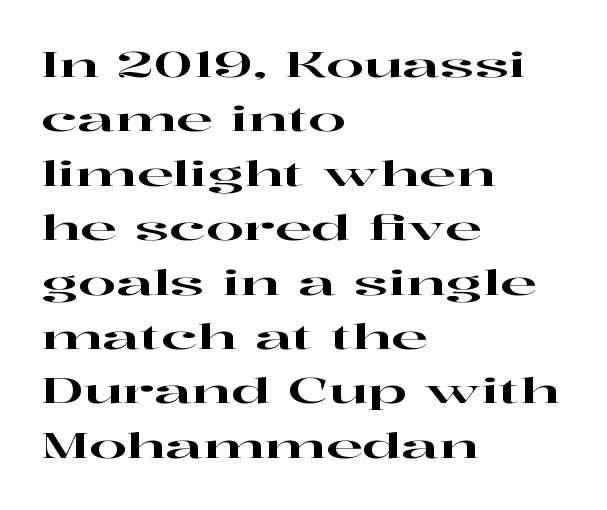
{"serif": "yes", "italic": "no", "width": "wide", "stroke_contrast": "high", "x_height": "medium", "monospaced": "no", "underline": "no", "align": "left", "line_spacing": "normal", "line_spacing_ratio": 1.6, "letter_spacing": "normal", "letter_spacing_em": 0.0, "glyph_px": 34}
